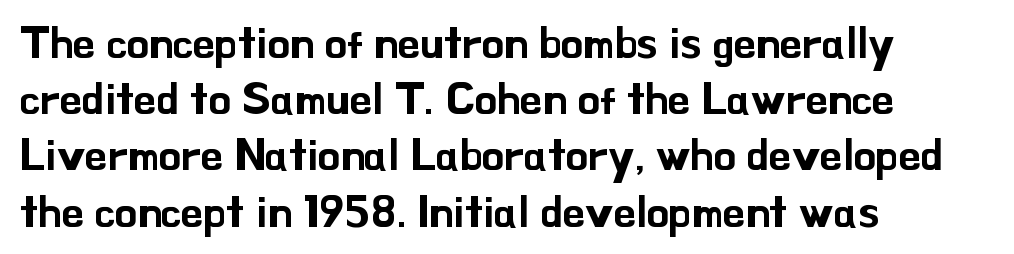
Looks like regular typesetting: each glyph gets only the width it needs. No feet cap the strokes, marking this as sans-serif type. This is the regular roman posture of the typeface. Students, observe: this is what conventionally led text looks like. The space directly below the letters is spotless.
